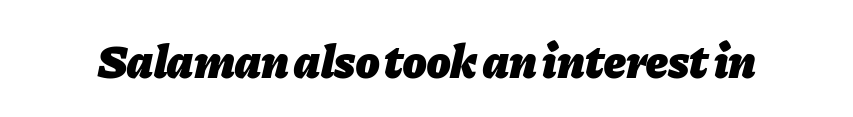
Q: Is the text bold? A: Yes.
Q: Is the text italic (slanted)? A: Yes, it leans right by about 11 degrees.
Q: Is the text underlined? A: No.
Q: Is the spacing between letters normal or unusually wide? A: Normal.
Q: Width (condensed, normal, or wide)? A: Normal.
Q: Stroke contrast? A: Low.
Q: x-height? A: Medium.
Q: Monospaced? A: No.
